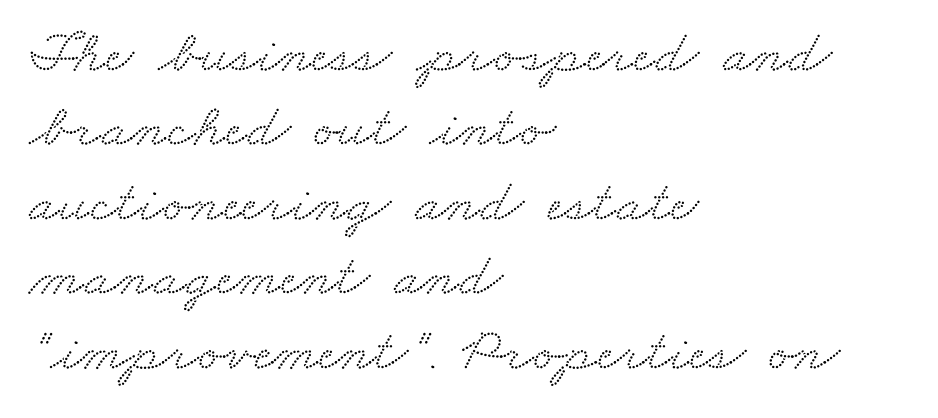
Clear beneath every line of the passage. Looks like regular typesetting: each glyph gets only the width it needs. Check where the strokes stop: tiny serifs finish them off. These lines are set flush left with a ragged right edge. Letter spacing: default.
